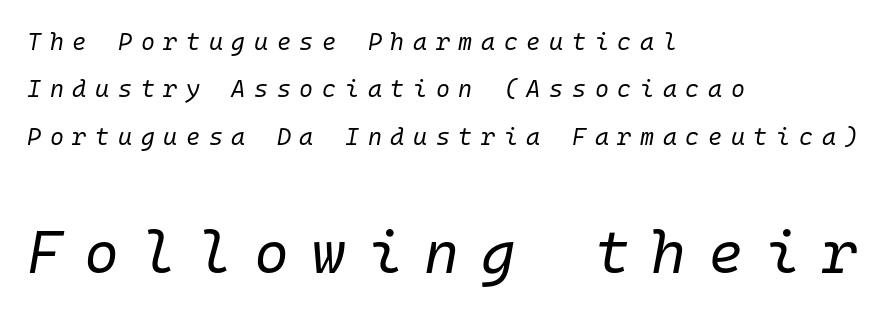
The image shows 60 px regular-weight type, italic (leaning right), monospaced; set left-aligned, loose line spacing (1.97x), unusually wide letter spacing (+0.36 em), not underlined; the second (bottom) block is 2.5x larger; low stroke contrast and a medium x-height.
